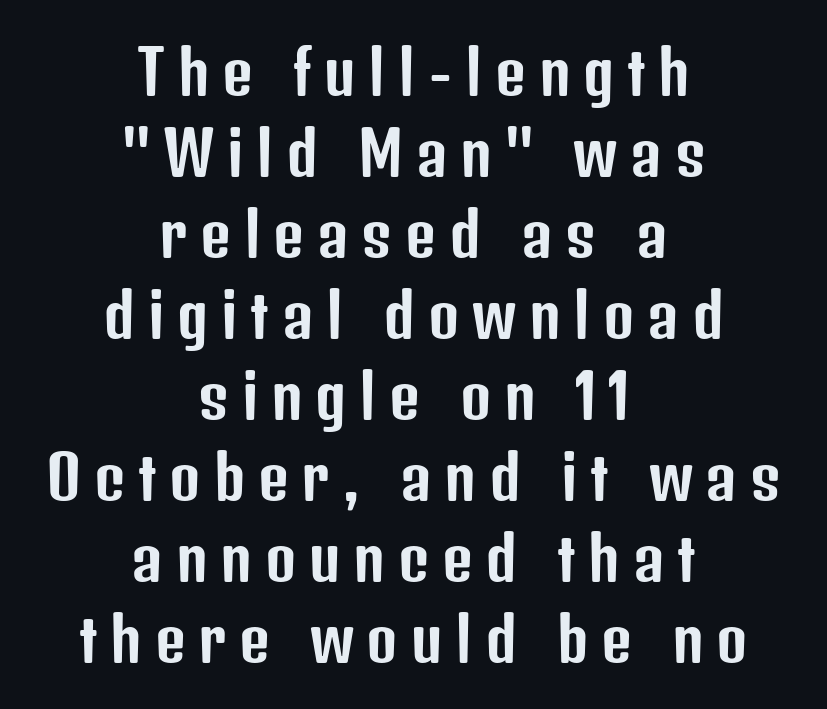
{"serif": "no", "italic": "no", "width": "condensed", "stroke_contrast": "low", "x_height": "medium", "monospaced": "no", "underline": "no", "align": "center", "line_spacing": "normal", "line_spacing_ratio": 1.35, "letter_spacing": "wide", "letter_spacing_em": 0.21, "glyph_px": 60}
